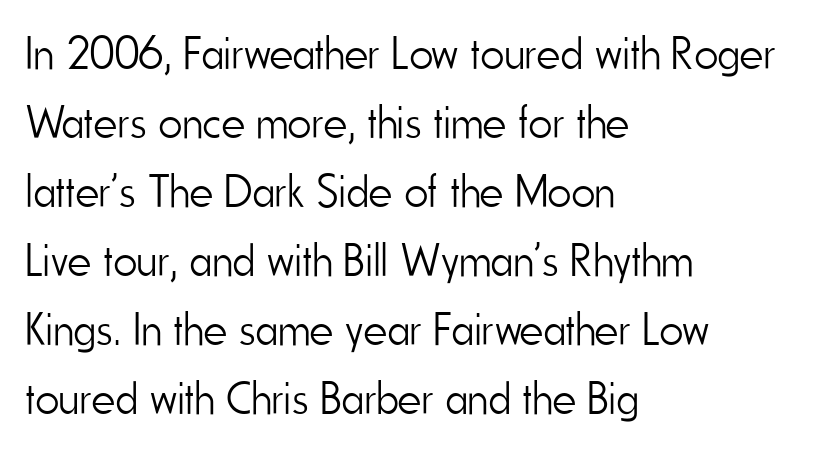
{"serif": "no", "italic": "no", "bold": "no", "weight": "light", "width": "condensed", "stroke_contrast": "low", "x_height": "small", "monospaced": "no", "underline": "no", "align": "left", "line_spacing": "normal", "line_spacing_ratio": 1.5, "letter_spacing": "normal", "letter_spacing_em": 0.0, "glyph_px": 46}
